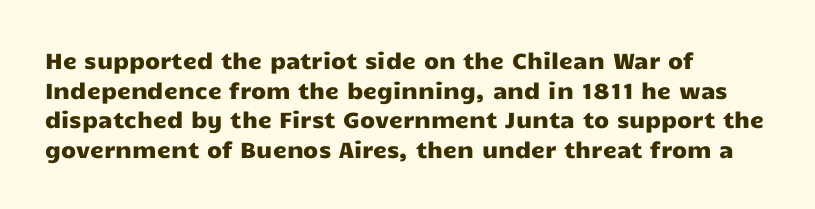
Q: Is the text italic (slanted)? A: No, it is upright.
Q: Is the text underlined? A: No.
Q: How is the paragraph aligned? A: Left-aligned.
Q: Is the spacing between letters normal or unusually wide? A: Normal.
Q: Is the spacing between lines tight, normal or loose? A: Normal.
